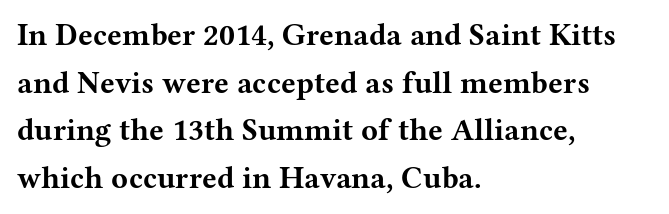
The image shows 31 px bold, wide serif type, upright; set left-aligned, normal line spacing (1.54x), normal letter spacing, not underlined; medium stroke contrast and a medium x-height.
